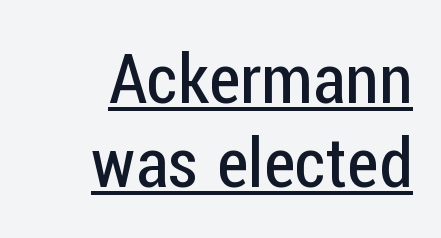
The image shows 69 px regular-weight, condensed sans-serif type, upright; set right-aligned, line spacing 1.22x, normal letter spacing, underlined; low stroke contrast and a medium x-height.
